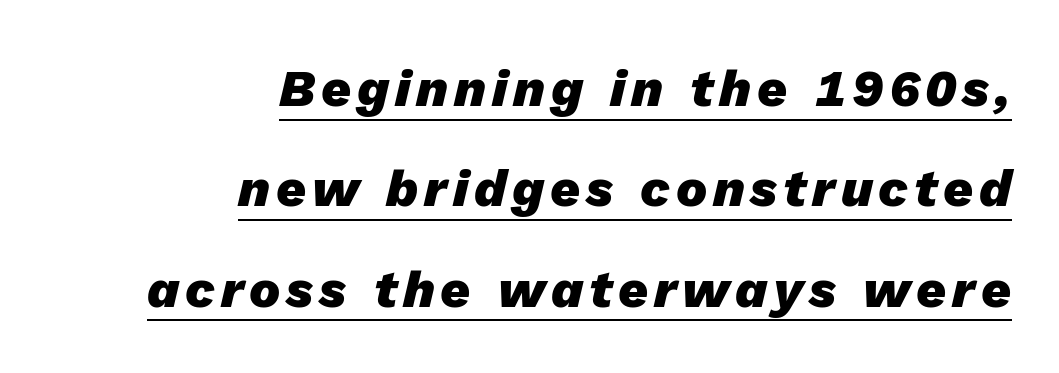
Q: Is the text bold? A: Yes.
Q: Is the text italic (slanted)? A: Yes, it leans right by about 13 degrees.
Q: Is the text underlined? A: Yes.
Q: How is the paragraph aligned? A: Right-aligned.
Q: Is the spacing between lines tight, normal or loose? A: Loose.
Q: Width (condensed, normal, or wide)? A: Normal.
Q: Stroke contrast? A: Low.
Q: x-height? A: Medium.
Q: Monospaced? A: No.
